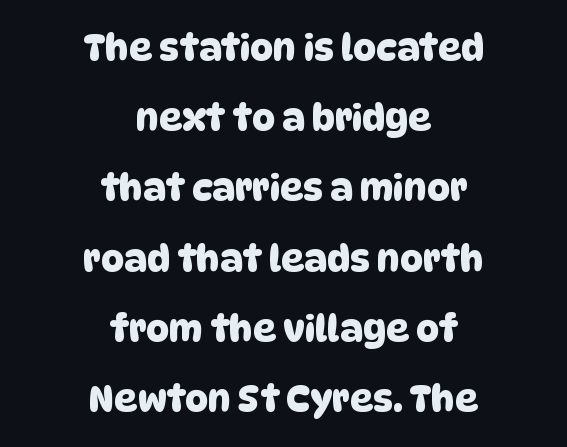
Q: Is the typeface a serif or a sans-serif typeface? A: Sans-serif.
Q: Is the text underlined? A: No.
Q: How is the paragraph aligned? A: Centered.
Q: Is the spacing between letters normal or unusually wide? A: Normal.
Q: Is the spacing between lines tight, normal or loose? A: Loose.
Q: Width (condensed, normal, or wide)? A: Normal.
Q: Stroke contrast? A: Low.
Q: x-height? A: Large.
Q: Monospaced? A: No.
